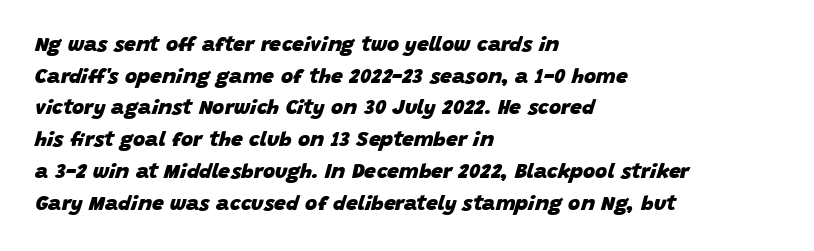
The image shows 21 px bold type, italic (leaning right); set left-aligned, normal line spacing (1.51x), normal letter spacing, not underlined.
